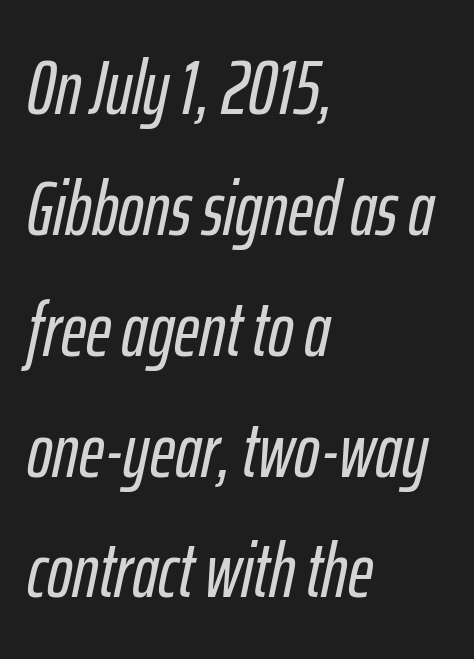
The letters are slanted; this is an italic face. The letters advance in unequal steps, a hallmark of proportional type. You could call the tracking neutral — neither tight nor loose. The space beneath each line is pristine and unruled. Leading: standard.
